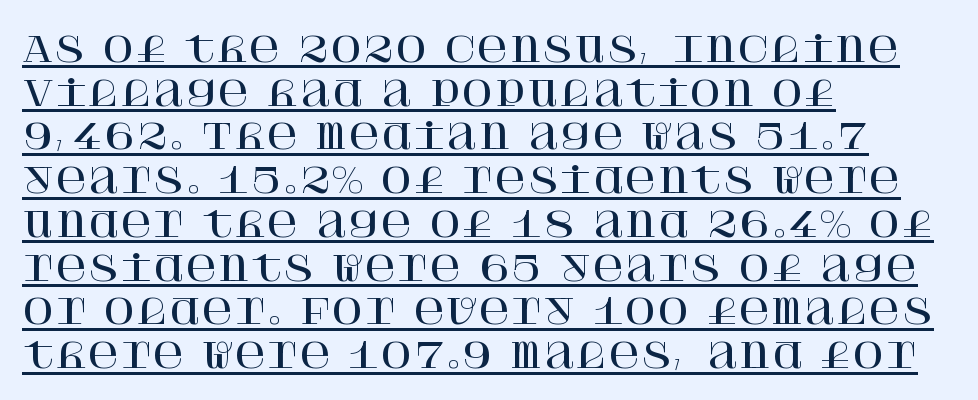
The specimen reads as upright at a glance. The letters sit at their default tracking, neither squeezed nor spread. The letters carry serifs — small finishing strokes at the ends of their stems. Line starts are locked; line ends wander.
